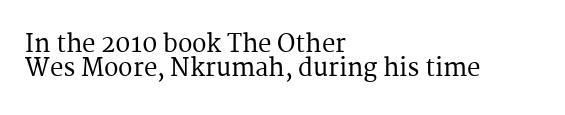
Q: Is the text italic (slanted)? A: No, it is upright.
Q: Is the text underlined? A: No.
Q: How is the paragraph aligned? A: Left-aligned.
Q: Is the spacing between letters normal or unusually wide? A: Normal.
Q: Is the spacing between lines tight, normal or loose? A: Tight.
